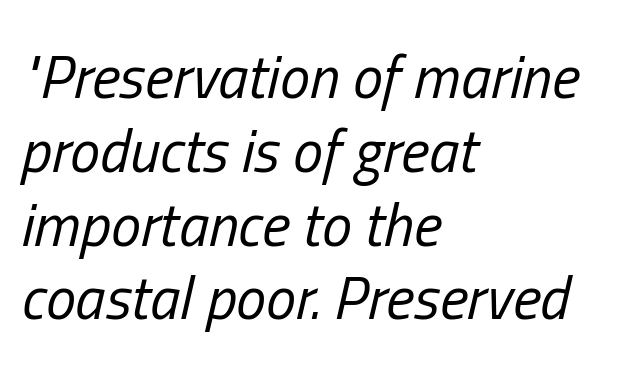
Bare-footed words on every line. The text carries the slant typical of an italic or oblique font. Does extra space separate the letters? No, they use regular spacing. Where is the straight margin? On the left. Heft: none added — not bold.
